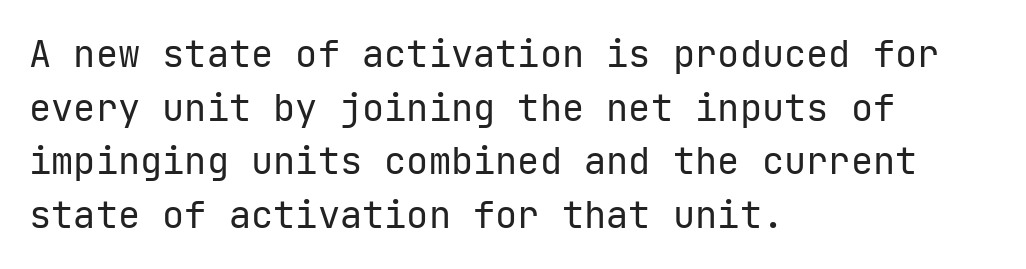
Students, observe: this is what conventionally led text looks like. Quick note: not italic, upright. Compared with typical body copy, the letter spacing here is the same. Each row of text sits above clean, open space. Casual observation: everything's shoved over to the left.
